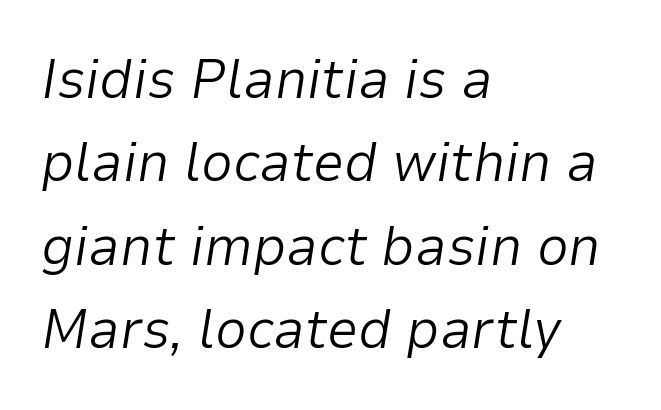
Q: Is the text bold? A: No.
Q: Is the text italic (slanted)? A: Yes, it leans right by about 9 degrees.
Q: Is the text underlined? A: No.
Q: How is the paragraph aligned? A: Left-aligned.
Q: Is the spacing between letters normal or unusually wide? A: Normal.
Q: Is the spacing between lines tight, normal or loose? A: Normal.
Q: Width (condensed, normal, or wide)? A: Normal.
Q: Stroke contrast? A: Low.
Q: x-height? A: Medium.
Q: Monospaced? A: No.
